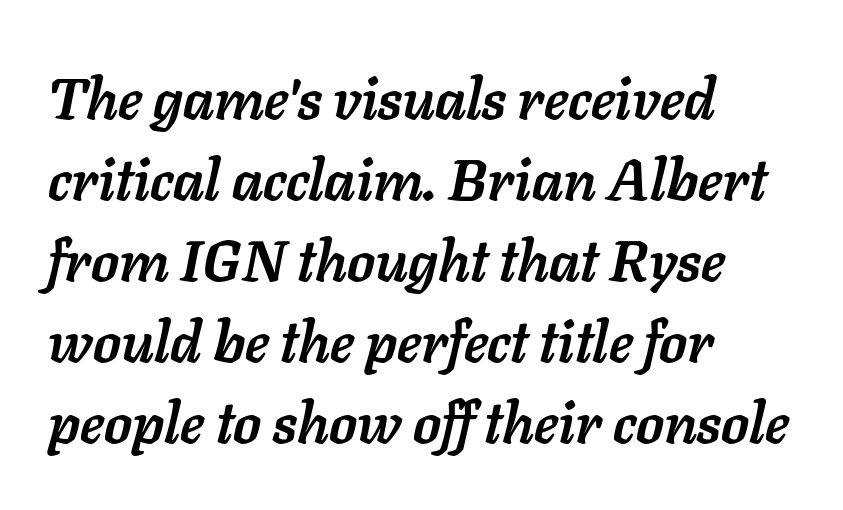
Q: Is the text bold? A: Yes.
Q: Is the text italic (slanted)? A: Yes, it leans right by about 11 degrees.
Q: Is the text underlined? A: No.
Q: How is the paragraph aligned? A: Left-aligned.
Q: Is the spacing between letters normal or unusually wide? A: Normal.
Q: Is the spacing between lines tight, normal or loose? A: Normal.
Q: Width (condensed, normal, or wide)? A: Normal.
Q: Stroke contrast? A: Low.
Q: x-height? A: Medium.
Q: Monospaced? A: No.
